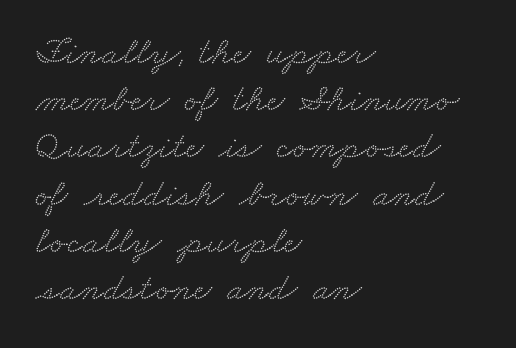
The paragraph shown leans on its left margin. A serif font was chosen for this passage. The strip under each line holds only bare page. These lines are rendered in a variable-pitch font. Short note: letters normally spaced.
